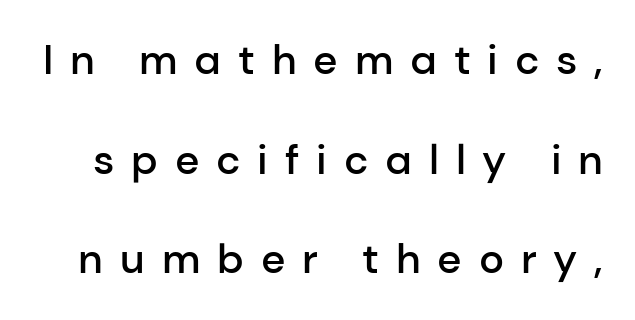
These words are printed semibold, heavier than regular yet not bold. The tracking reads as deliberately expanded to a designer's eye. Glance below the letters and you will spot only blank space. Summary of vertical rhythm: relaxed, with wide interline spacing. Tall strokes in this sample are plumb rather than angled.
